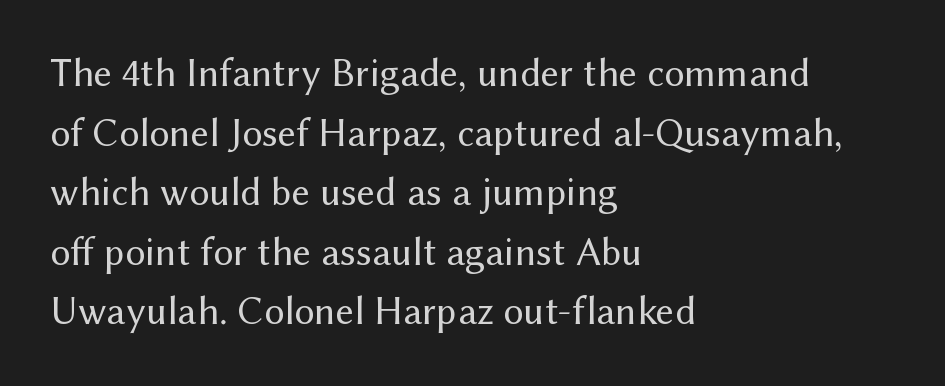
The image shows 40 px regular-weight sans-serif type, upright; set left-aligned, normal line spacing (1.49x), normal letter spacing, not underlined; medium stroke contrast and a medium x-height.
